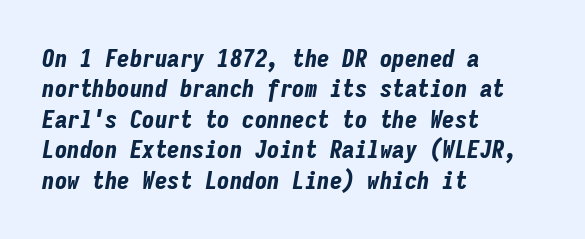
{"italic": "yes", "lean": "right", "slant_degrees": 9, "bold": "yes", "underline": "no", "align": "left", "line_spacing_ratio": 1.22, "letter_spacing": "normal", "letter_spacing_em": 0.0, "glyph_px": 25}
